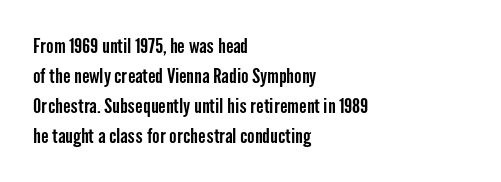
{"italic": "no", "underline": "no", "align": "left", "line_spacing": "normal", "line_spacing_ratio": 1.5, "letter_spacing": "normal", "letter_spacing_em": 0.0, "glyph_px": 20}
